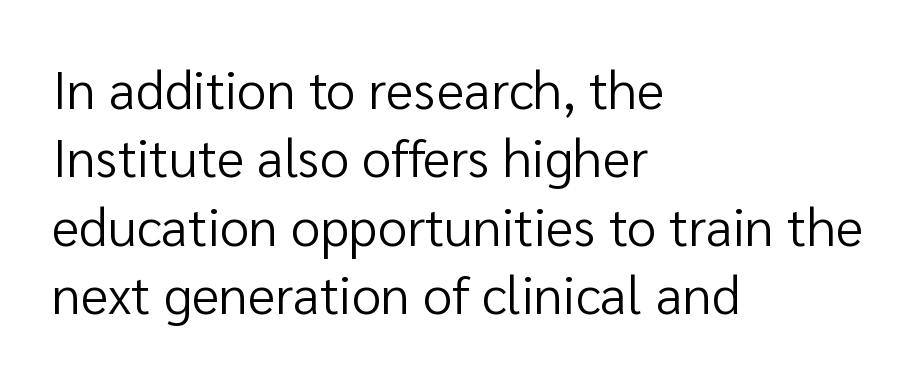
The image shows 53 px regular-weight sans-serif type, upright; set left-aligned, normal line spacing (1.29x), normal letter spacing, not underlined; low stroke contrast and a medium x-height.
